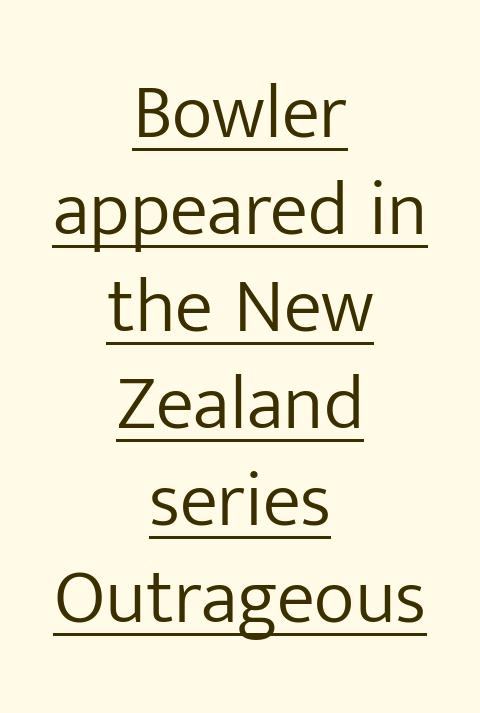
{"serif": "no", "italic": "no", "bold": "no", "weight": "light", "width": "normal", "stroke_contrast": "low", "x_height": "medium", "monospaced": "no", "underline": "yes", "align": "center", "line_spacing": "normal", "line_spacing_ratio": 1.26, "letter_spacing": "normal", "letter_spacing_em": 0.0, "glyph_px": 77}
